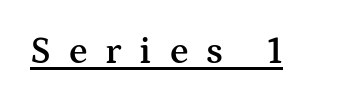
The image shows 38 px semibold, wide serif type, upright; set unusually wide letter spacing (+0.47 em), underlined; medium stroke contrast and a medium x-height.
